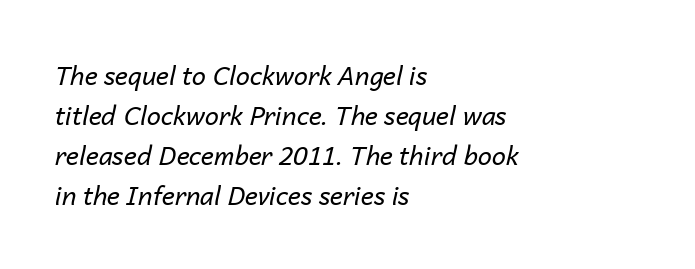
Normally led — the rows are evenly, conventionally spaced. Caption: face not bold, strokes unweighted. Typeset ragged right — the left edge is the straight one. The letters sit at their default tracking, neither squeezed nor spread. Unmarked baselines from the first word to the last.
